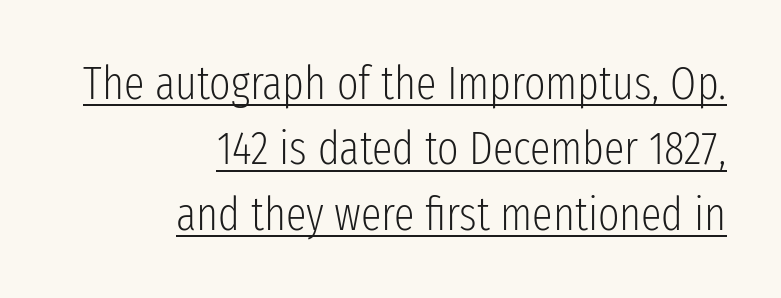
The image shows 46 px light, condensed sans-serif type, upright; set right-aligned, normal line spacing (1.42x), normal letter spacing, underlined; low stroke contrast and a medium x-height.
